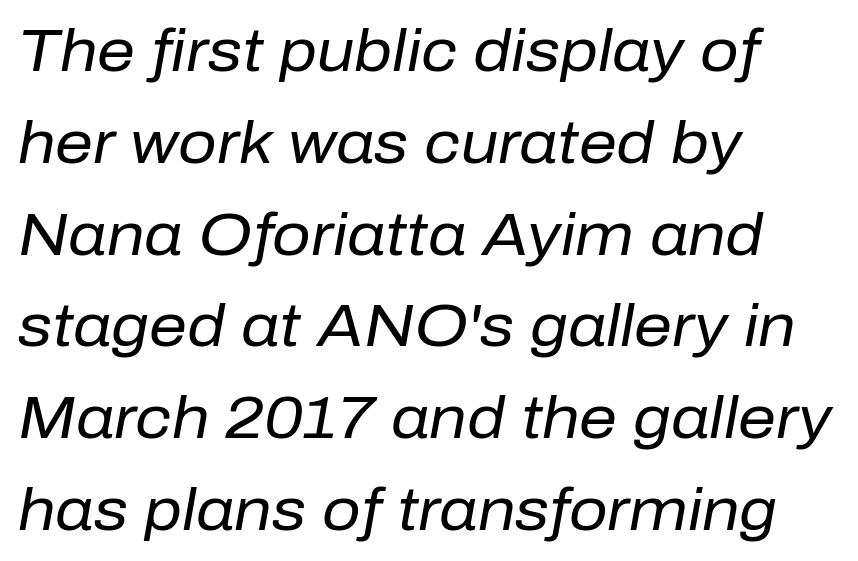
Leading matches the norm, producing a regular column. The passage shown is typed in a proportional face where columns would drift. The passage shown leans; its letterforms are oblique. Honestly, the letter spacing is just normal — you wouldn't notice it.
